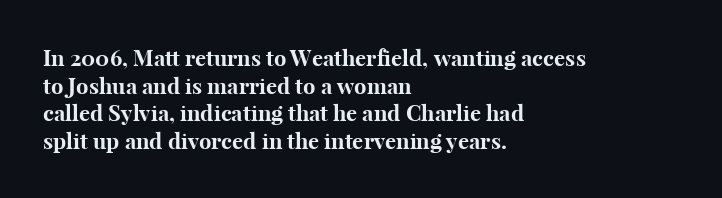
The image shows 22 px bold type, upright; set left-aligned, normal line spacing (1.26x), normal letter spacing, not underlined.
